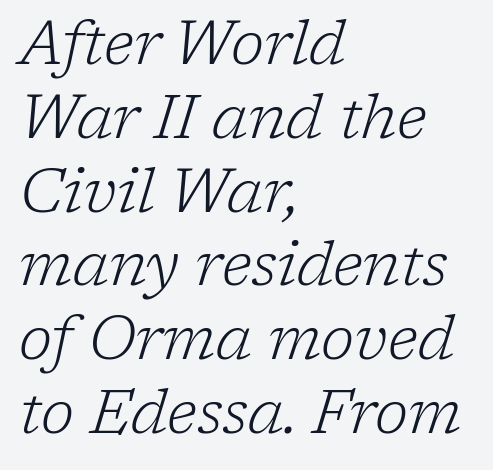
The image shows 61 px light serif type, italic (leaning right); set left-aligned, line spacing 1.21x, normal letter spacing, not underlined; low stroke contrast and a medium x-height.
